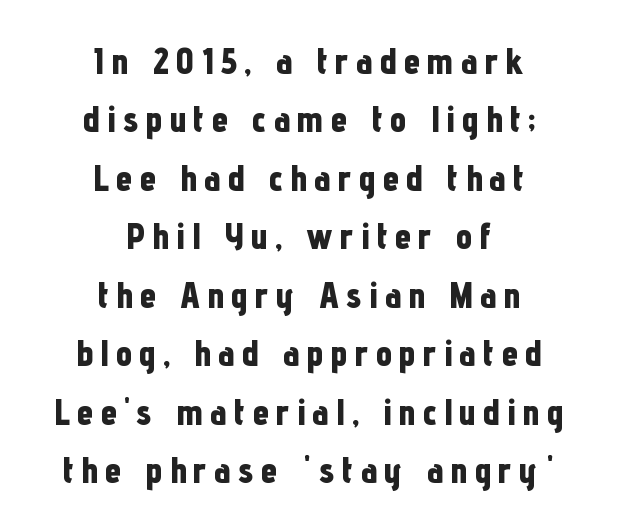
On the weight axis this lands at bold, roughly 700. The foot of each line stays bare and open. A normal amount of white space separates one row of letters from the next. Do the characters align in a grid? No, the font is proportional. This is roman type, the default non-slanted kind.
